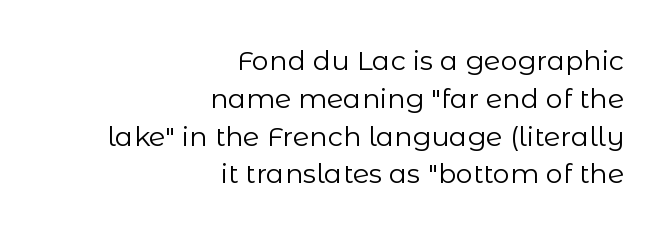
The image shows 27 px text type, upright; set right-aligned, normal line spacing (1.4x), normal letter spacing, not underlined.
